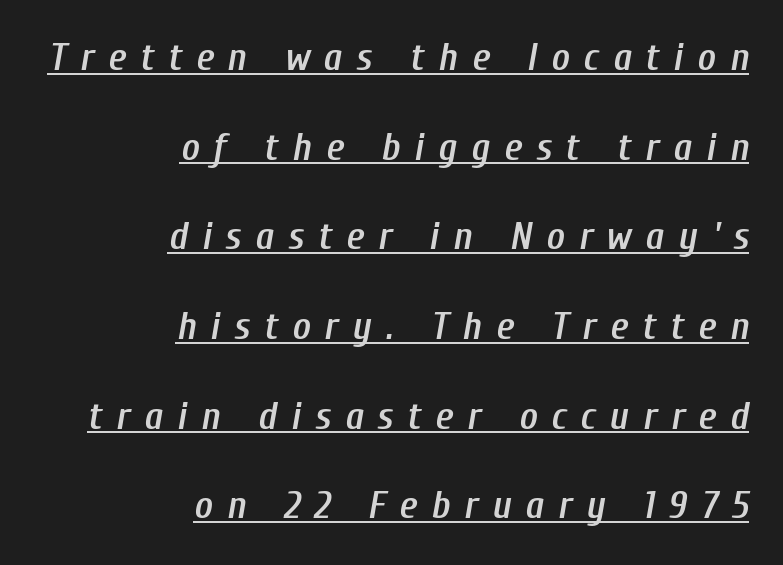
{"italic": "yes", "lean": "right", "slant_degrees": 10, "bold": "semi", "weight": "semibold", "width": "condensed", "stroke_contrast": "low", "x_height": "medium", "monospaced": "no", "underline": "yes", "align": "right", "line_spacing": "loose", "line_spacing_ratio": 2.3, "letter_spacing": "wide", "letter_spacing_em": 0.36, "glyph_px": 39}
